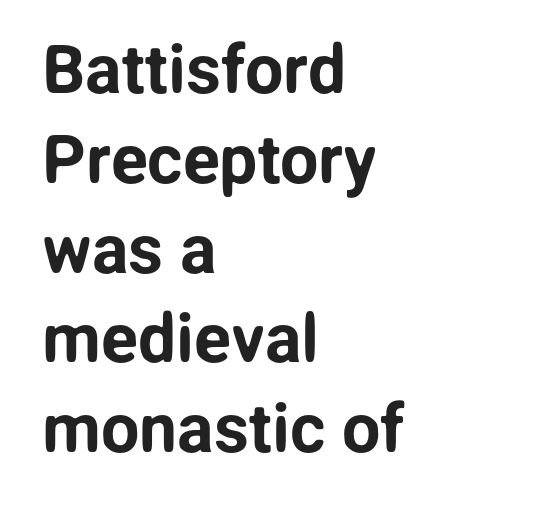
The image shows 68 px sans-serif type, upright; set left-aligned, normal line spacing (1.32x), normal letter spacing, not underlined; low stroke contrast and a medium x-height.
